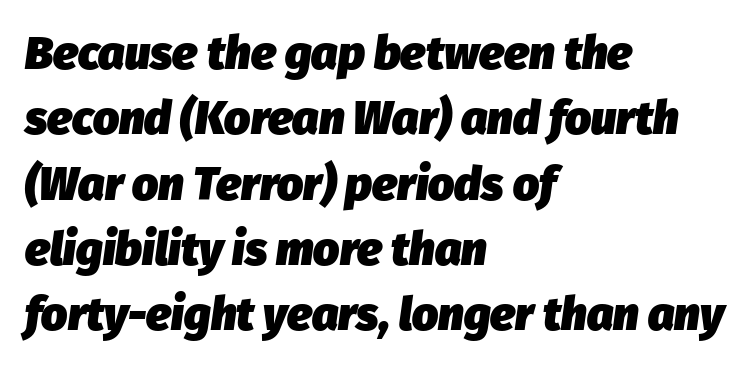
A dark, heavy texture on the line: the type is bold. How would I describe the line gaps? Plain and ordinary. The line texture is even and compact thanks to regular tracking. The rendering applies a slant to the glyphs. Descender tails drop into unmarked territory. Note the varied advance widths — an 'i' is clearly narrower than an 'm'.
